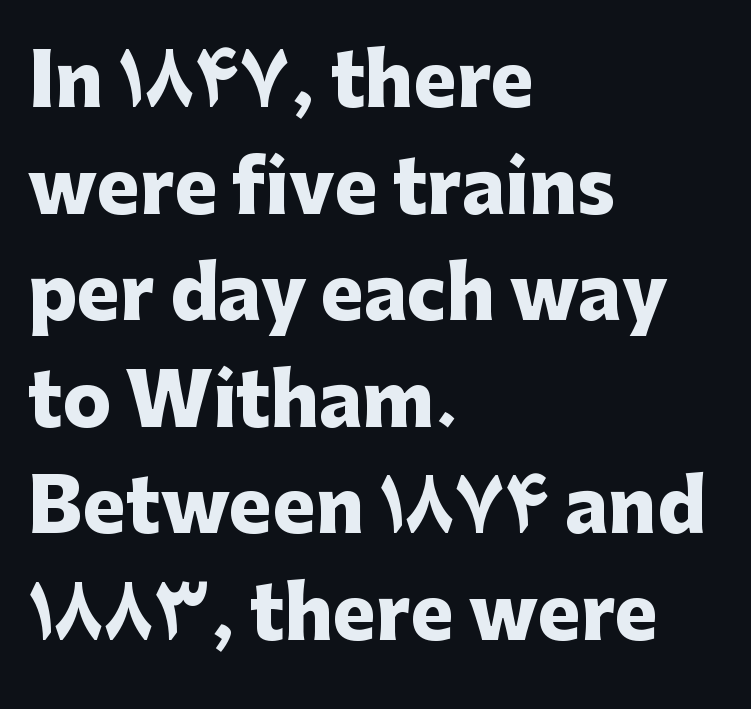
This sample has the flowing, uneven cadence of proportional lettering. Type without underlining. The leading is moderate, giving the passage an even texture. Unlike italic type, these characters show no tilt at all. Nothing unusual about the tracking: characters are spaced as the font intends. Its strokes are broad and dark, the hallmark of bold type.
